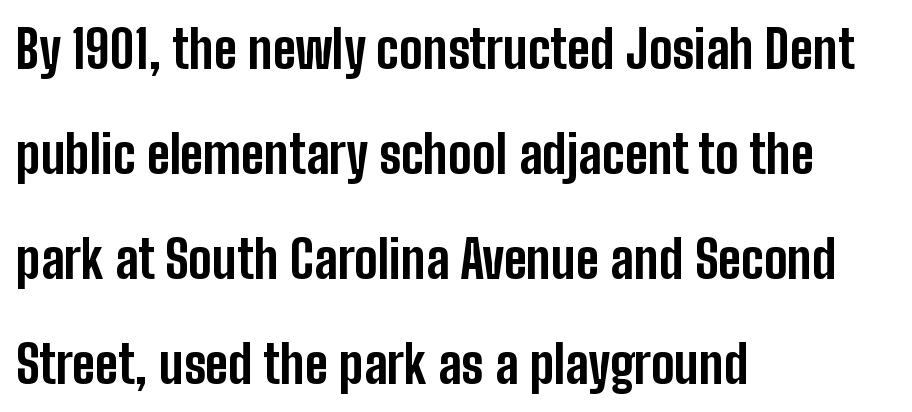
{"serif": "no", "italic": "no", "bold": "yes", "weight": "bold", "width": "condensed", "stroke_contrast": "low", "x_height": "medium", "monospaced": "no", "underline": "no", "align": "left", "line_spacing": "loose", "line_spacing_ratio": 1.98, "letter_spacing": "normal", "letter_spacing_em": 0.0, "glyph_px": 53}
